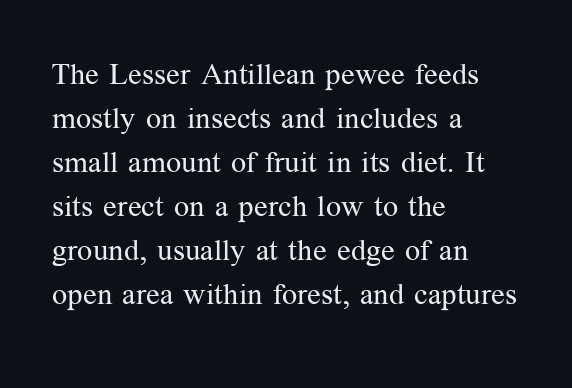
Compared with typical paragraphs, the rows here are spaced about the same. Honestly, the letter spacing is just normal — you wouldn't notice it. A light-to-regular cut is what we see here. The specimen omits any rule beneath the text block's lines.
